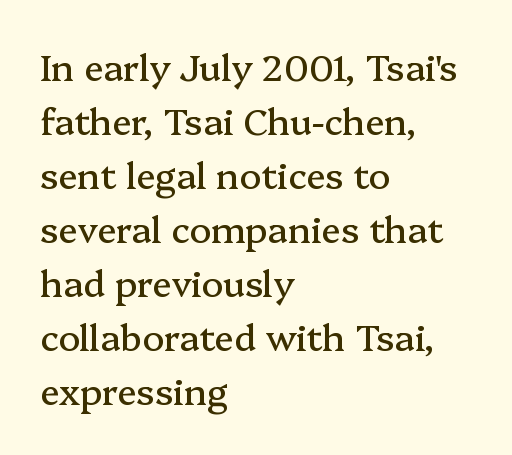
The image shows 36 px serif type, upright; set left-aligned, normal line spacing (1.5x), normal letter spacing, not underlined; medium stroke contrast and a medium x-height.
